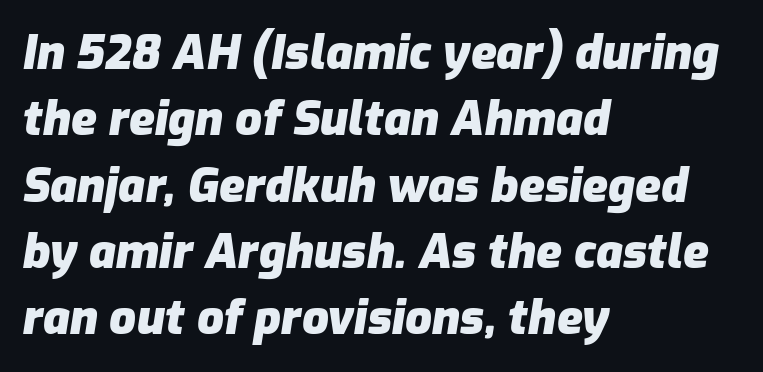
{"italic": "yes", "lean": "right", "slant_degrees": 9, "bold": "yes", "weight": "heavy", "width": "normal", "stroke_contrast": "low", "x_height": "medium", "monospaced": "no", "underline": "no", "align": "left", "line_spacing": "normal", "line_spacing_ratio": 1.41, "letter_spacing": "normal", "letter_spacing_em": 0.0, "glyph_px": 47}
